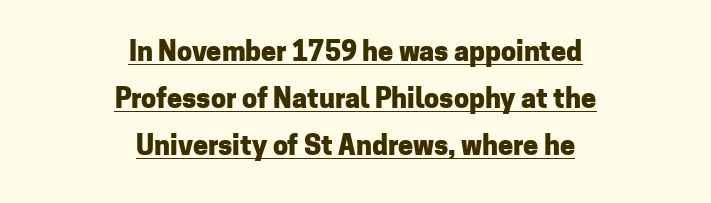
Inter-character spacing is left at the font's built-in metrics. Horizontal alignment here is central, giving a formal, balanced look. Underlining? Definitely there. Does the lettering tilt? It doesn't — this is upright. How heavy is the stroke? Heavy — this is a bold.
